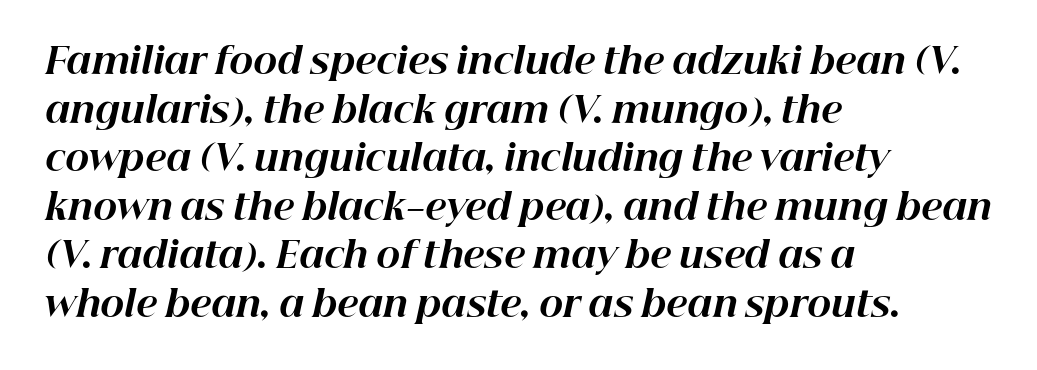
{"italic": "yes", "lean": "right", "slant_degrees": 12, "bold": "yes", "weight": "bold", "width": "normal", "stroke_contrast": "high", "x_height": "medium", "monospaced": "no", "underline": "no", "align": "left", "line_spacing": "normal", "line_spacing_ratio": 1.35, "letter_spacing": "normal", "letter_spacing_em": 0.0, "glyph_px": 36}
